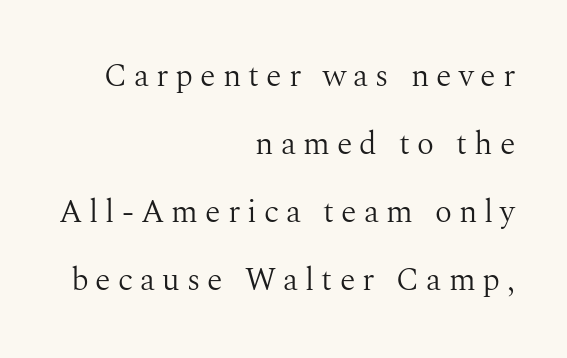
These lines stand farther apart than default settings would place them. Here the designer chose a conventional face with non-uniform glyph widths. Each stroke keeps to a modest, everyday thickness or less. The rag falls on the left side of this text block.
